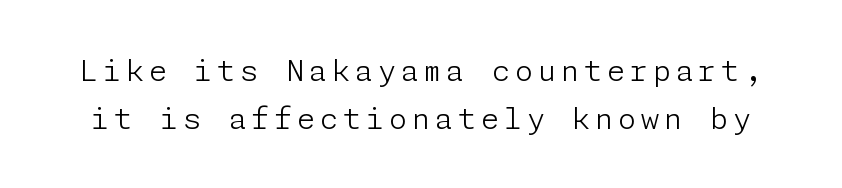
The image shows 29 px light sans-serif type, upright; set normal line spacing (1.65x), not underlined; low stroke contrast and a medium x-height.
